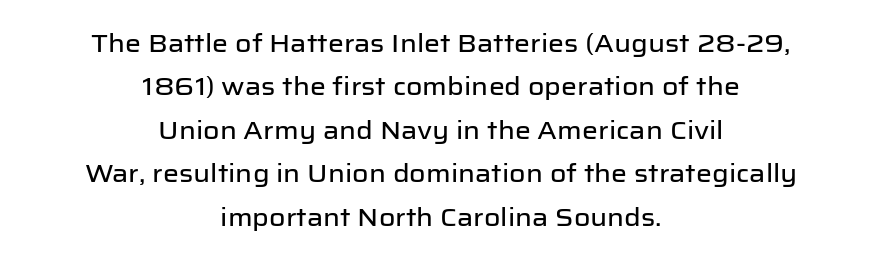
The image shows 25 px text type, upright; set centered, line spacing 1.74x, normal letter spacing, not underlined.
